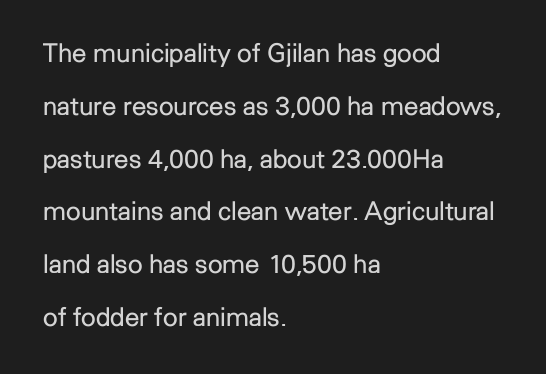
Q: Is the text bold? A: No.
Q: Is the text italic (slanted)? A: No, it is upright.
Q: Is the text underlined? A: No.
Q: How is the paragraph aligned? A: Left-aligned.
Q: Is the spacing between letters normal or unusually wide? A: Normal.
Q: Is the spacing between lines tight, normal or loose? A: Loose.
